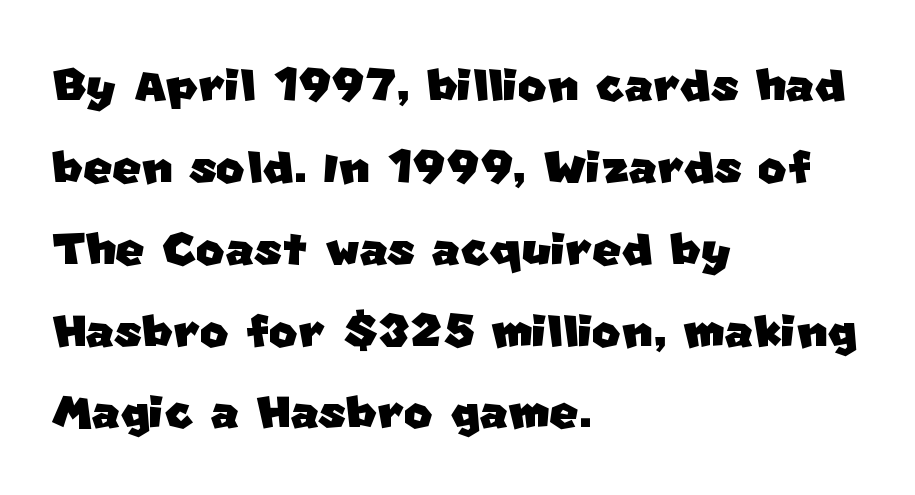
The letters advance in unequal steps, a hallmark of proportional type. Underline: absent. There is no visible air inserted between adjacent glyphs. How would I describe the line gaps? Plain and ordinary.
